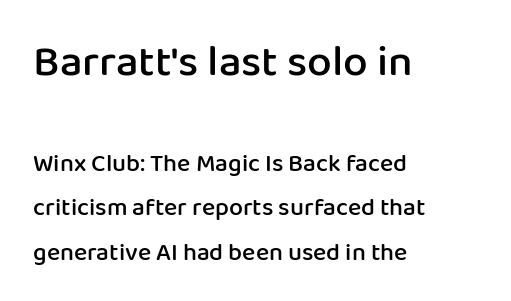
A roman cut, with each character standing at attention. The rendering shows plain stroke endings on the letterforms — a sans-serif design. A typesetter would call this proportional, since set widths differ per character. You could call the tracking neutral — neither tight nor loose. The face used here is a semibold: visibly heavier than regular, lighter than bold.
